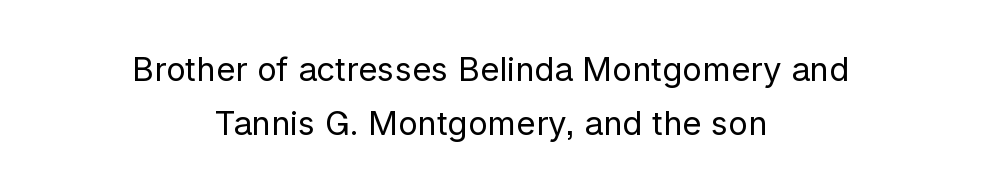
Q: Is the text bold? A: No.
Q: Is the text italic (slanted)? A: No, it is upright.
Q: Is the typeface a serif or a sans-serif typeface? A: Sans-serif.
Q: Is the text underlined? A: No.
Q: How is the paragraph aligned? A: Centered.
Q: Is the spacing between letters normal or unusually wide? A: Normal.
Q: Is the spacing between lines tight, normal or loose? A: Normal.
Q: Width (condensed, normal, or wide)? A: Normal.
Q: Stroke contrast? A: Low.
Q: x-height? A: Medium.
Q: Monospaced? A: No.
